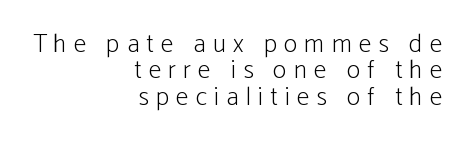
{"italic": "no", "bold": "no", "underline": "no", "align": "right", "line_spacing": "tight", "line_spacing_ratio": 1.01, "letter_spacing": "wide", "letter_spacing_em": 0.27, "glyph_px": 26}
